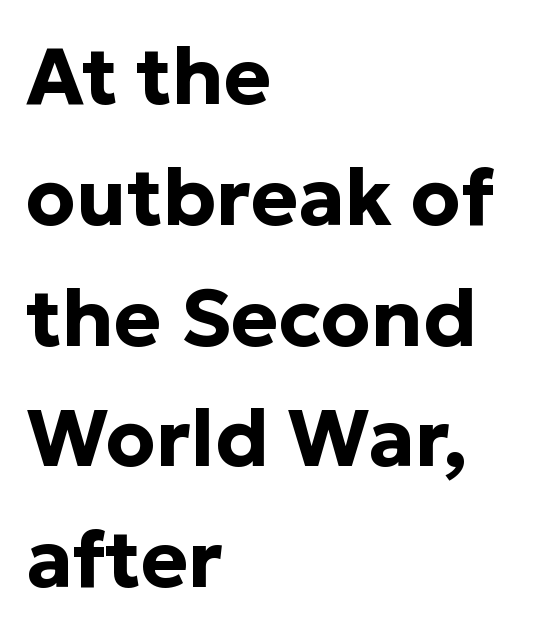
Q: Is the text bold? A: Yes.
Q: Is the text italic (slanted)? A: No, it is upright.
Q: Is the typeface a serif or a sans-serif typeface? A: Sans-serif.
Q: Is the text underlined? A: No.
Q: How is the paragraph aligned? A: Left-aligned.
Q: Is the spacing between letters normal or unusually wide? A: Normal.
Q: Is the spacing between lines tight, normal or loose? A: Normal.
Q: Width (condensed, normal, or wide)? A: Normal.
Q: Stroke contrast? A: Low.
Q: x-height? A: Medium.
Q: Monospaced? A: No.
